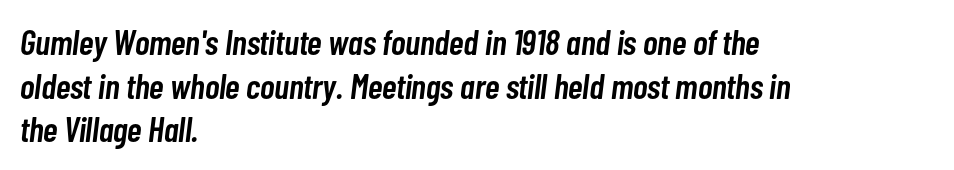
Q: Is the text bold? A: Semi-bold.
Q: Is the text italic (slanted)? A: Yes, it leans right by about 7 degrees.
Q: Is the text underlined? A: No.
Q: How is the paragraph aligned? A: Left-aligned.
Q: Is the spacing between letters normal or unusually wide? A: Normal.
Q: Is the spacing between lines tight, normal or loose? A: Normal.
Q: Width (condensed, normal, or wide)? A: Condensed.
Q: Stroke contrast? A: Low.
Q: x-height? A: Medium.
Q: Monospaced? A: No.
